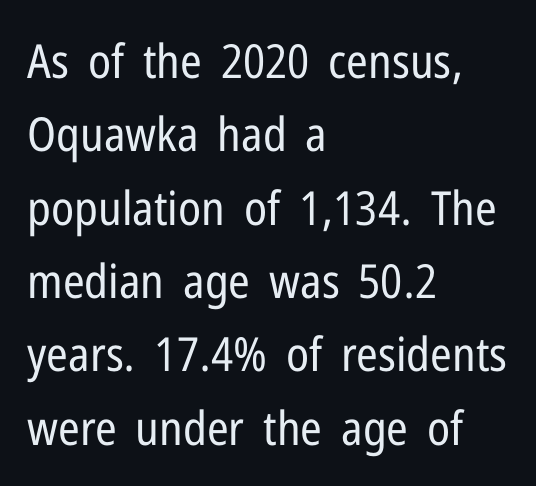
Q: Is the text bold? A: No.
Q: Is the text italic (slanted)? A: No, it is upright.
Q: Is the typeface a serif or a sans-serif typeface? A: Sans-serif.
Q: Is the text underlined? A: No.
Q: How is the paragraph aligned? A: Left-aligned.
Q: Is the spacing between letters normal or unusually wide? A: Normal.
Q: Is the spacing between lines tight, normal or loose? A: Normal.
Q: Width (condensed, normal, or wide)? A: Condensed.
Q: Stroke contrast? A: Low.
Q: x-height? A: Medium.
Q: Monospaced? A: No.
